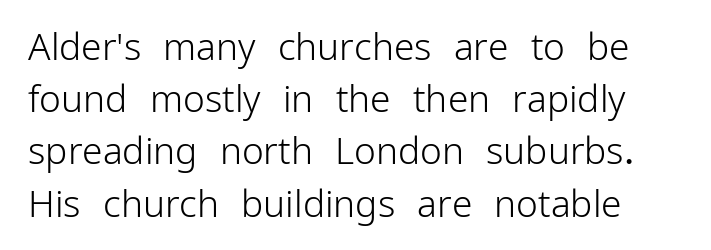
{"serif": "no", "italic": "no", "bold": "no", "weight": "light", "width": "normal", "stroke_contrast": "low", "x_height": "medium", "monospaced": "no", "underline": "no", "line_spacing": "normal", "line_spacing_ratio": 1.41, "letter_spacing": "normal", "letter_spacing_em": 0.0, "glyph_px": 37}
